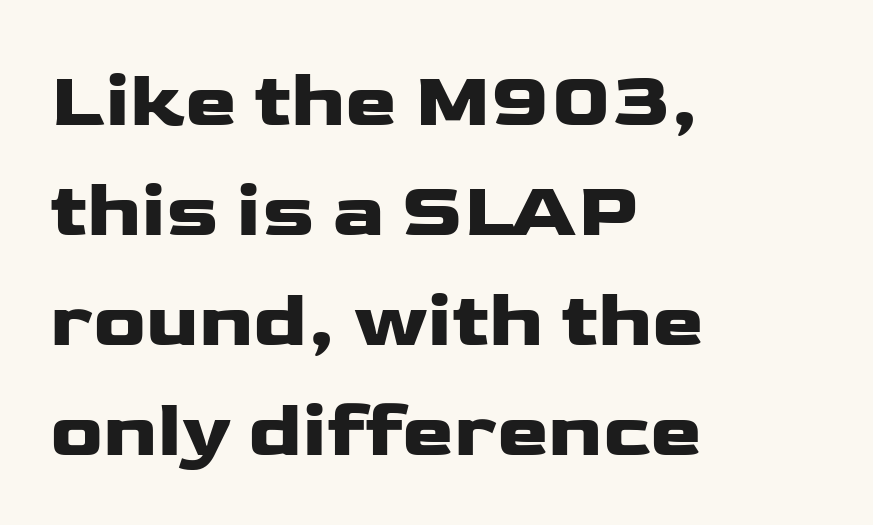
Look at the bottom of the vertical strokes: they stop flat, with no serifs. The horizontal fit of the characters is conventional and even. Students, observe: this is what conventionally led text looks like. The space beneath each line is pristine and unruled. One-word summary of the alignment: left. Varying glyph widths throughout — classic text-font behaviour.
